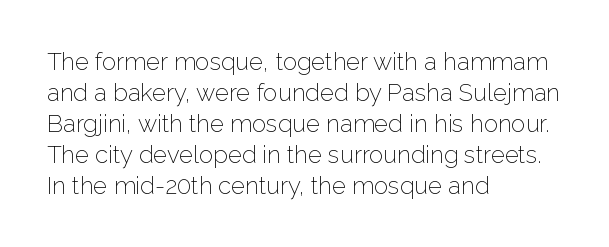
{"italic": "no", "bold": "no", "underline": "no", "align": "left", "line_spacing": "normal", "line_spacing_ratio": 1.29, "letter_spacing": "normal", "letter_spacing_em": 0.0, "glyph_px": 24}
